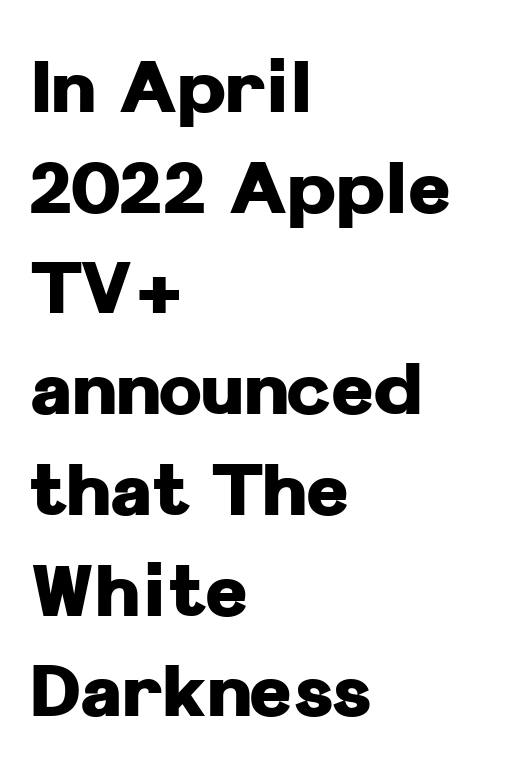
{"serif": "no", "italic": "no", "bold": "yes", "weight": "heavy", "width": "normal", "stroke_contrast": "low", "x_height": "medium", "monospaced": "no", "underline": "no", "align": "left", "line_spacing": "normal", "line_spacing_ratio": 1.38, "letter_spacing": "normal", "letter_spacing_em": 0.0, "glyph_px": 73}
